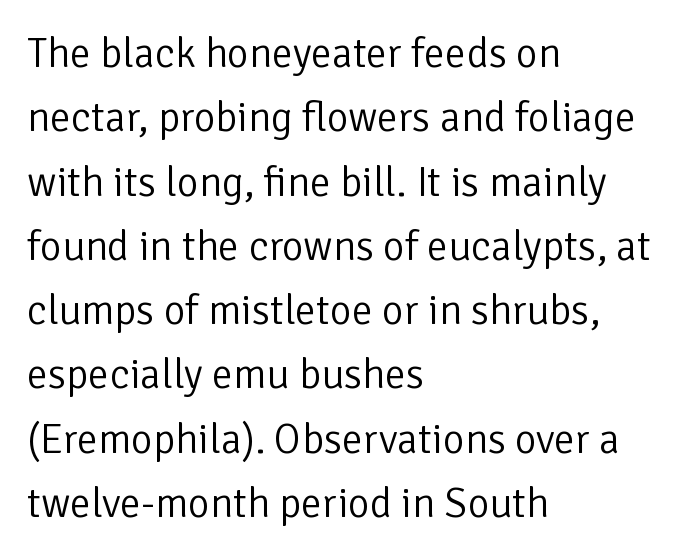
Q: Is the text bold? A: No.
Q: Is the text italic (slanted)? A: No, it is upright.
Q: Is the typeface a serif or a sans-serif typeface? A: Sans-serif.
Q: Is the text underlined? A: No.
Q: How is the paragraph aligned? A: Left-aligned.
Q: Is the spacing between letters normal or unusually wide? A: Normal.
Q: Is the spacing between lines tight, normal or loose? A: Normal.
Q: Width (condensed, normal, or wide)? A: Normal.
Q: Stroke contrast? A: Low.
Q: x-height? A: Medium.
Q: Monospaced? A: No.
